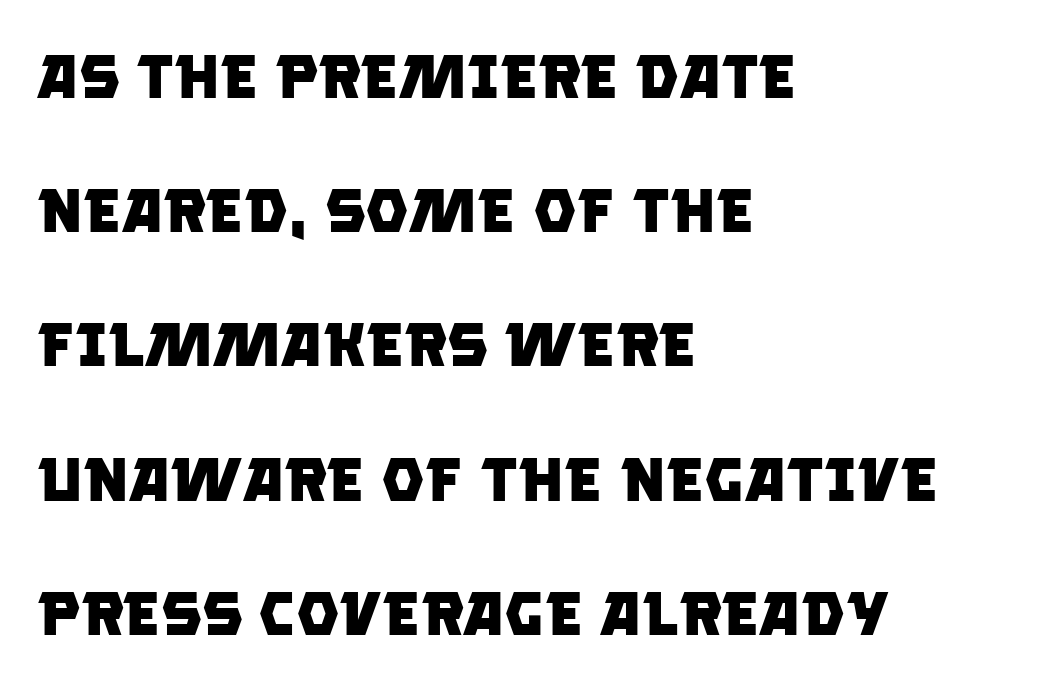
Reading down the column, the eye jumps a long way to each next line. The string is rendered with underlining switched off. The letters advance in unequal steps, a hallmark of proportional type. Tracking here is standard; glyphs follow each other at the usual distance.
